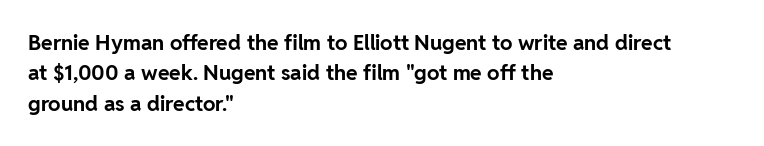
{"italic": "no", "bold": "yes", "underline": "no", "align": "left", "line_spacing": "normal", "line_spacing_ratio": 1.45, "letter_spacing": "normal", "letter_spacing_em": 0.0, "glyph_px": 21}
